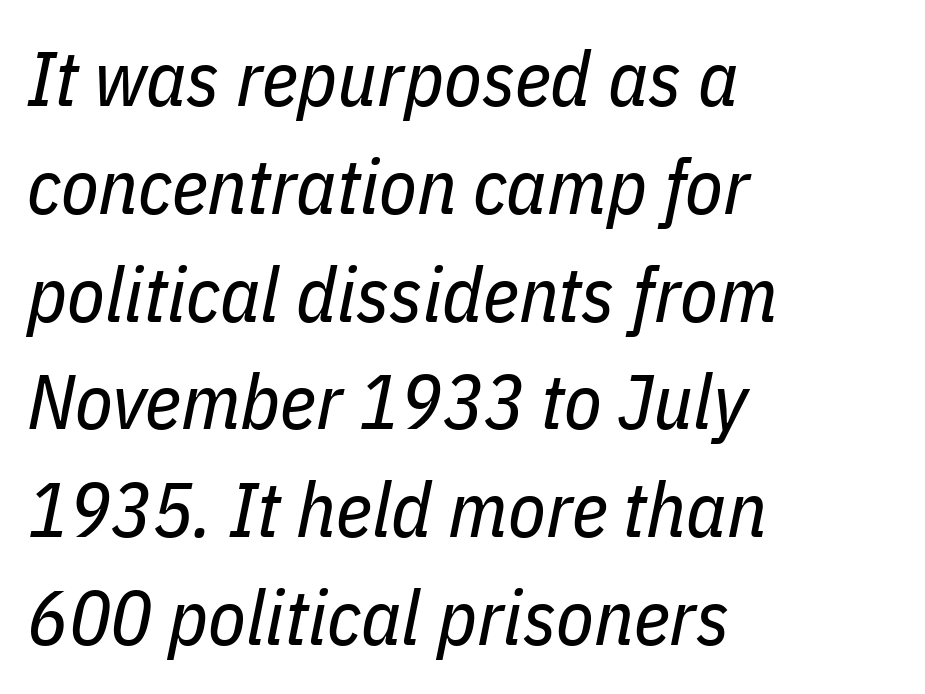
The image shows 77 px regular-weight, condensed type, italic (leaning right); set left-aligned, normal line spacing (1.4x), normal letter spacing, not underlined; low stroke contrast and a medium x-height.
